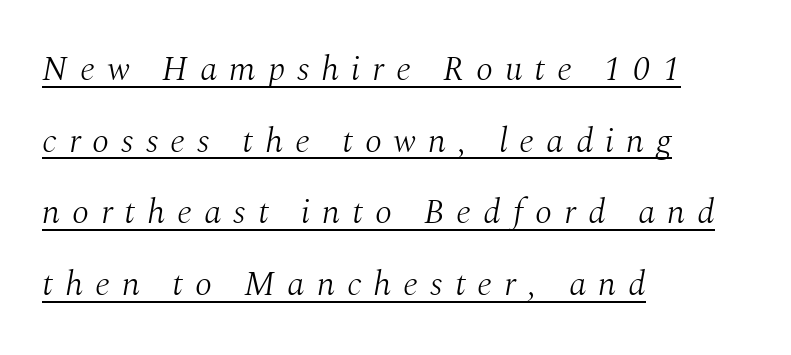
Each letter keeps its own natural width here, so spacing adapts to shape. The ragged edge is on the right, which tells us the setting is flush left. Look at the bottom of the vertical strokes: they flare into serifs here. Compared with a typical body face, this is equally light or lighter still. Honestly, the rows look like they've been pulled way apart.
